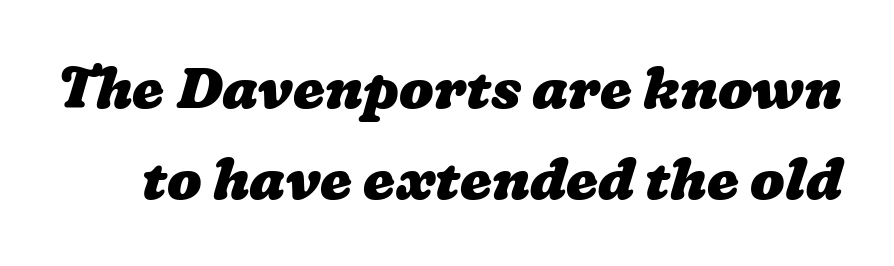
{"bold": "yes", "weight": "heavy", "width": "wide", "stroke_contrast": "low", "x_height": "medium", "monospaced": "no", "underline": "no", "line_spacing": "normal", "line_spacing_ratio": 1.59, "letter_spacing": "normal", "letter_spacing_em": 0.0, "glyph_px": 57}
